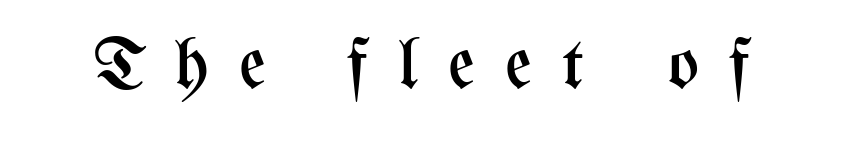
Loose tracking; the words dissolve into strings of separated letters. Note the varied advance widths — an 'i' is clearly narrower than an 'm'. Honestly, there is no underline to notice here at all. Unbolded letterforms with no extra heft. The letters stand straight up with perfectly vertical stems.
